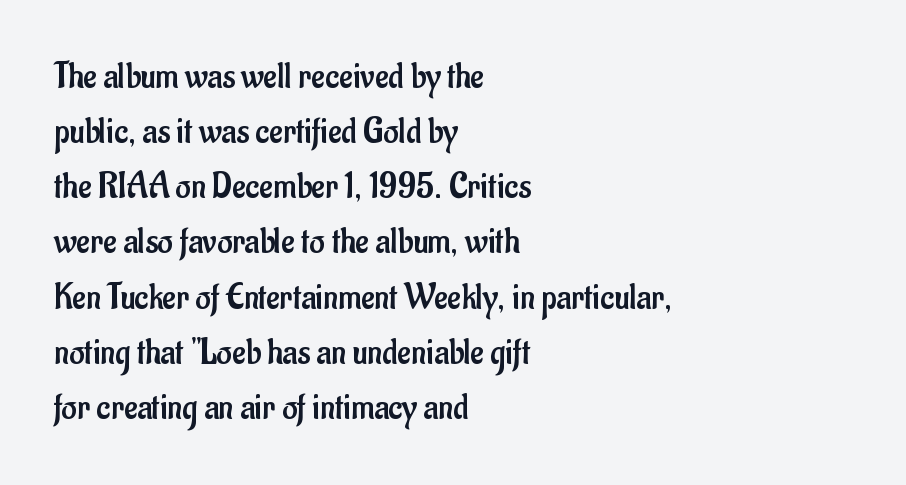
{"serif": "no", "italic": "no", "bold": "no", "weight": "regular", "width": "condensed", "stroke_contrast": "low", "x_height": "small", "monospaced": "no", "underline": "no", "align": "left", "line_spacing": "normal", "line_spacing_ratio": 1.49, "letter_spacing": "normal", "letter_spacing_em": 0.0, "glyph_px": 37}
